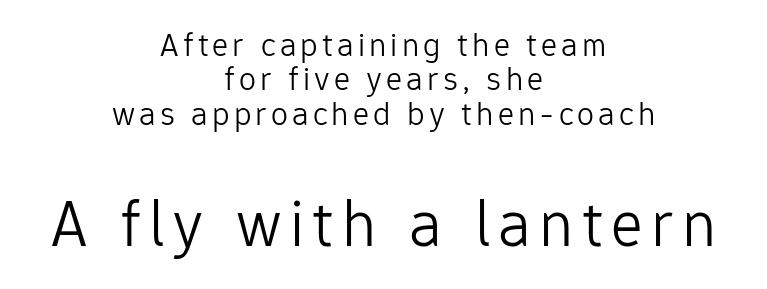
Nothing sits at the stroke ends, so this counts as sans-serif. The line-height multiplier appears low, near solid setting. Is the lower block the larger one? Yes — the lower block carries the bigger type. Line starts and ends both wander, symmetrically. Is the type heavy? It reads as light-to-regular instead.
